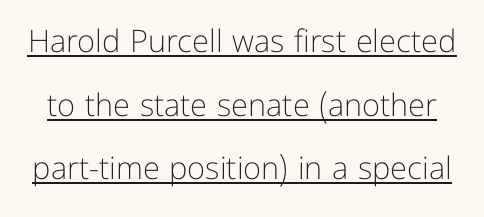
The image shows 31 px light sans-serif type, upright; set loose line spacing (2.05x), normal letter spacing, underlined; low stroke contrast and a medium x-height.
